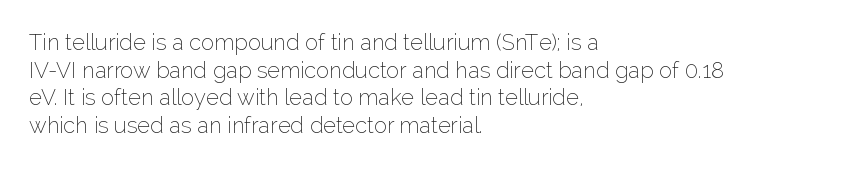
The image shows 22 px text type, upright; set left-aligned, normal line spacing (1.26x), normal letter spacing, not underlined.
